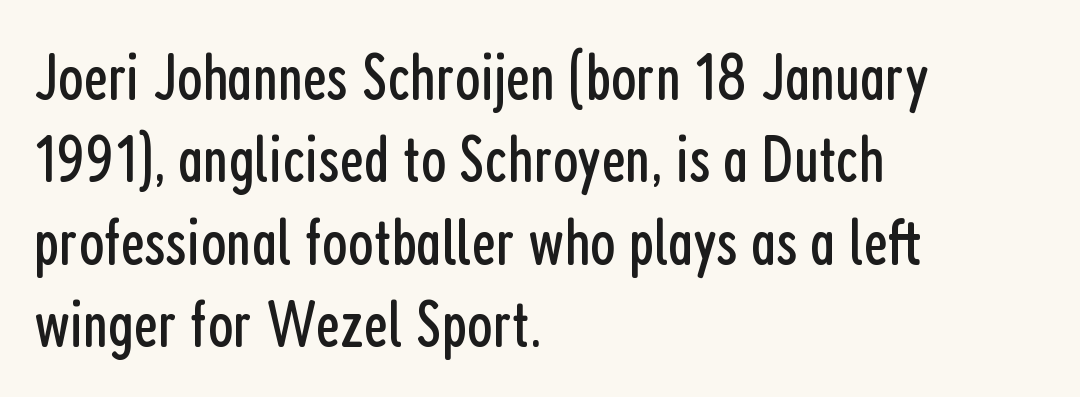
{"serif": "no", "italic": "no", "bold": "no", "weight": "regular", "width": "condensed", "stroke_contrast": "low", "x_height": "medium", "monospaced": "no", "underline": "no", "align": "left", "line_spacing": "normal", "line_spacing_ratio": 1.25, "letter_spacing": "normal", "letter_spacing_em": 0.0, "glyph_px": 66}
